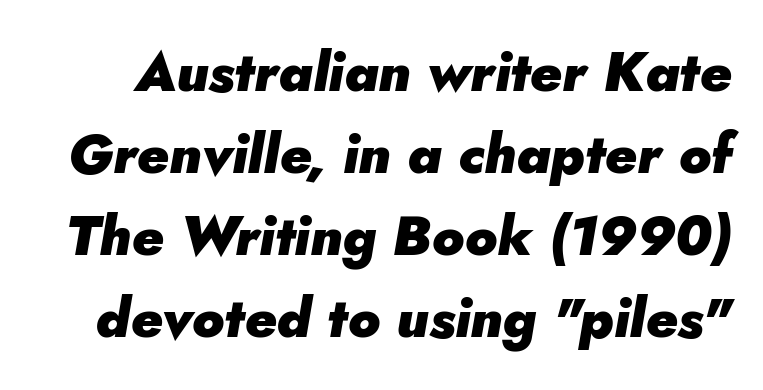
The strip under each line holds only bare page. Varying glyph widths throughout — classic text-font behaviour. If you drew a line through each stem, it would be angled. The lines sit at an ordinary, default distance from one another. The letters are bold, with thick, heavy strokes. Default kerning and tracking; the words read as compact shapes.
